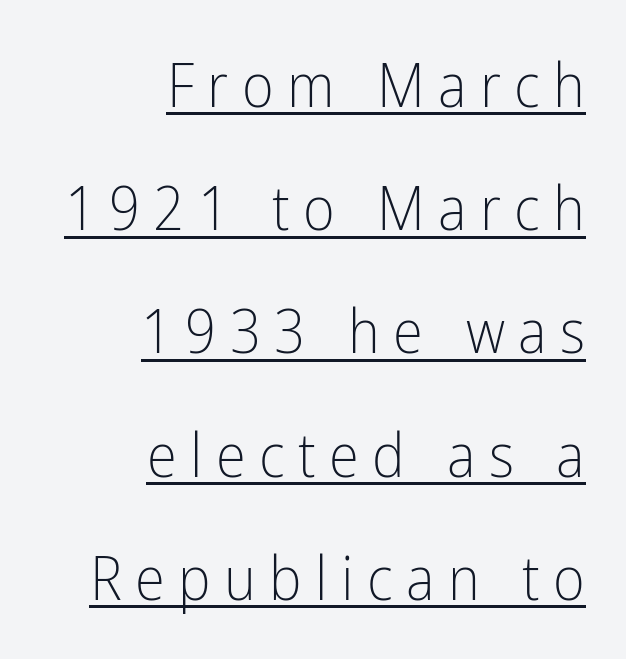
Q: Is the text bold? A: No.
Q: Is the text italic (slanted)? A: No, it is upright.
Q: Is the typeface a serif or a sans-serif typeface? A: Sans-serif.
Q: Is the text underlined? A: Yes.
Q: How is the paragraph aligned? A: Right-aligned.
Q: Is the spacing between letters normal or unusually wide? A: Unusually wide.
Q: Is the spacing between lines tight, normal or loose? A: Loose.
Q: Width (condensed, normal, or wide)? A: Condensed.
Q: Stroke contrast? A: Low.
Q: x-height? A: Medium.
Q: Monospaced? A: No.
